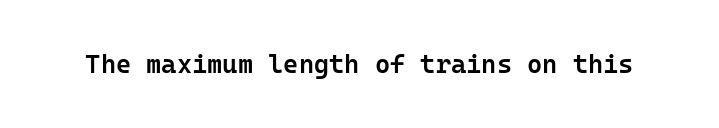
Q: Is the text bold? A: Semi-bold.
Q: Is the text italic (slanted)? A: No, it is upright.
Q: Is the text underlined? A: No.
Q: Is the spacing between letters normal or unusually wide? A: Normal.
